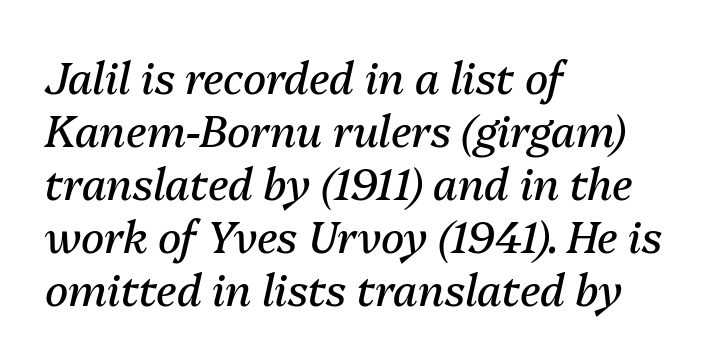
{"italic": "yes", "lean": "right", "slant_degrees": 13, "bold": "no", "weight": "regular", "width": "normal", "stroke_contrast": "medium", "x_height": "medium", "monospaced": "no", "underline": "no", "align": "left", "line_spacing_ratio": 1.23, "letter_spacing": "normal", "letter_spacing_em": 0.0, "glyph_px": 43}
